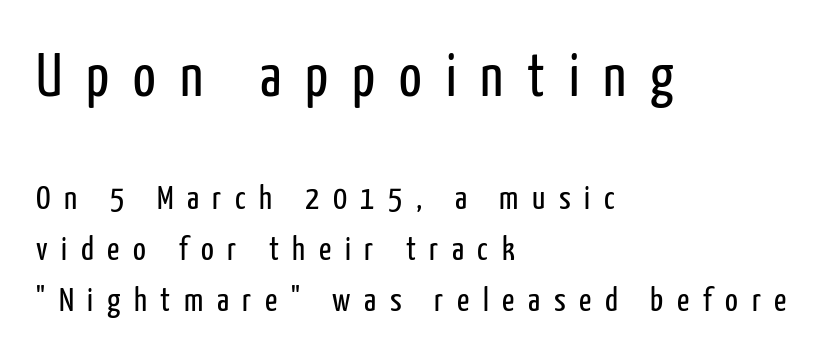
{"serif": "no", "italic": "no", "bold": "no", "weight": "regular", "width": "condensed", "stroke_contrast": "low", "x_height": "medium", "monospaced": "no", "underline": "no", "align": "left", "line_spacing": "normal", "line_spacing_ratio": 1.51, "letter_spacing": "wide", "letter_spacing_em": 0.4, "larger_block": "first", "size_ratio": 1.76, "glyph_px": 60}
